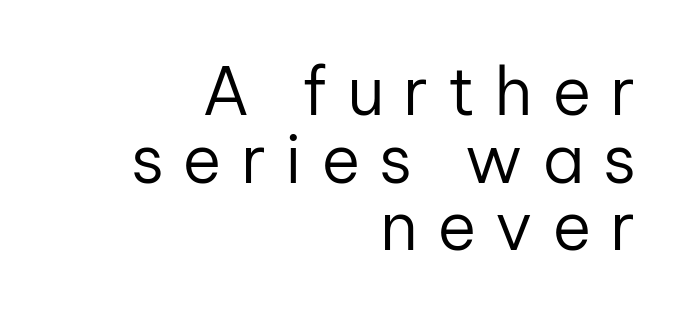
{"serif": "no", "italic": "no", "bold": "no", "weight": "regular", "width": "normal", "stroke_contrast": "low", "x_height": "medium", "monospaced": "no", "underline": "no", "align": "right", "line_spacing": "tight", "line_spacing_ratio": 1.01, "letter_spacing": "wide", "letter_spacing_em": 0.28, "glyph_px": 67}
